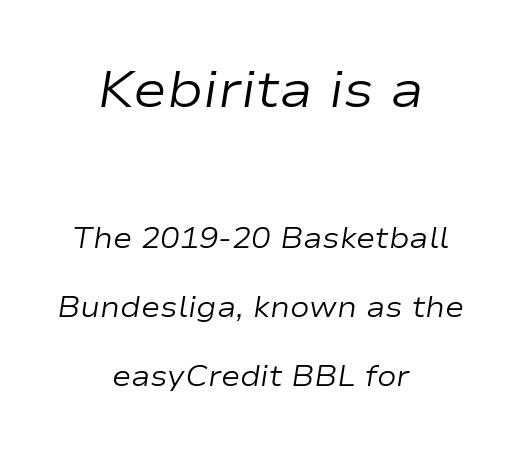
Q: Is the text bold? A: No.
Q: Is the text italic (slanted)? A: Yes, it leans right by about 9 degrees.
Q: Is the text underlined? A: No.
Q: How is the paragraph aligned? A: Centered.
Q: Is the spacing between letters normal or unusually wide? A: Normal.
Q: Is the spacing between lines tight, normal or loose? A: Loose.
Q: Which block of text is set in a larger size, the first (top) or the second (bottom)? A: The first (top) one.
Q: Width (condensed, normal, or wide)? A: Wide.
Q: Stroke contrast? A: Low.
Q: x-height? A: Medium.
Q: Monospaced? A: No.
